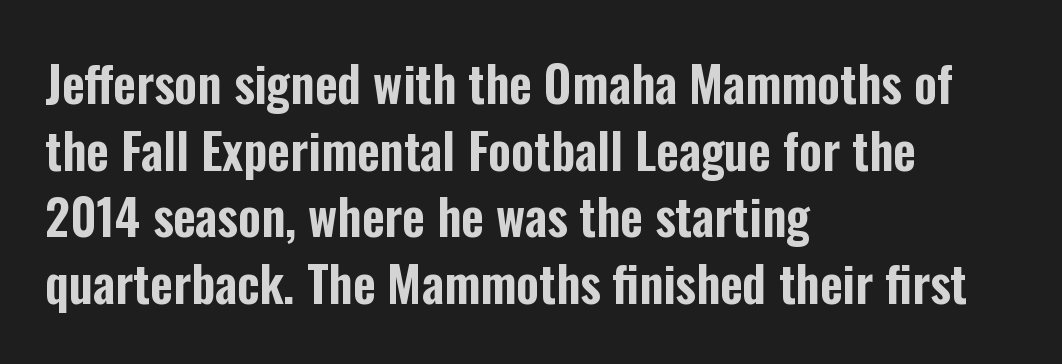
In terms of letterspacing, this is plain default setting. The paragraph has a hard left edge and a soft right edge. Each new line begins a customary step beneath the previous one. If you drew a line through each stem, it would be perfectly vertical. The designer went with a sans here, leaving each stem footless. Is this a fixed-width face? No — the glyphs have proportional, varying widths.
